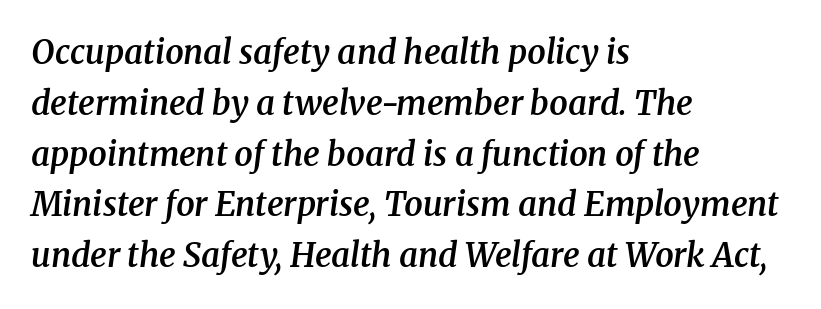
Q: Is the text bold? A: Semi-bold.
Q: Is the text italic (slanted)? A: Yes, it leans right by about 8 degrees.
Q: Is the typeface a serif or a sans-serif typeface? A: Serif.
Q: Is the text underlined? A: No.
Q: How is the paragraph aligned? A: Left-aligned.
Q: Is the spacing between letters normal or unusually wide? A: Normal.
Q: Is the spacing between lines tight, normal or loose? A: Normal.
Q: Width (condensed, normal, or wide)? A: Normal.
Q: Stroke contrast? A: Medium.
Q: x-height? A: Medium.
Q: Monospaced? A: No.
